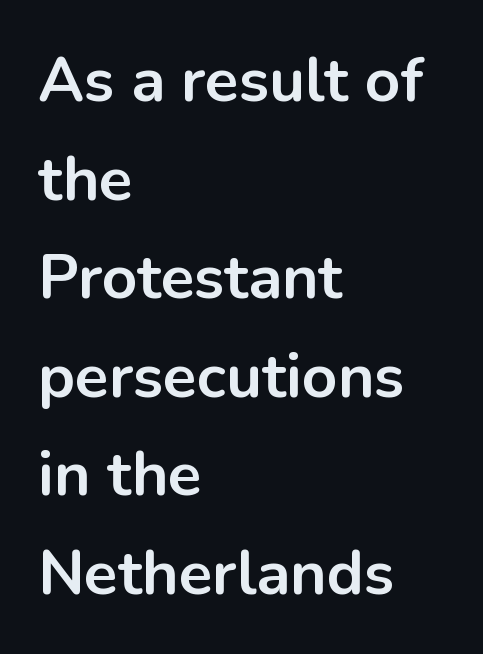
{"serif": "no", "italic": "no", "bold": "yes", "weight": "bold", "width": "normal", "stroke_contrast": "low", "x_height": "medium", "monospaced": "no", "underline": "no", "align": "left", "line_spacing": "normal", "line_spacing_ratio": 1.59, "letter_spacing": "normal", "letter_spacing_em": 0.0, "glyph_px": 62}
